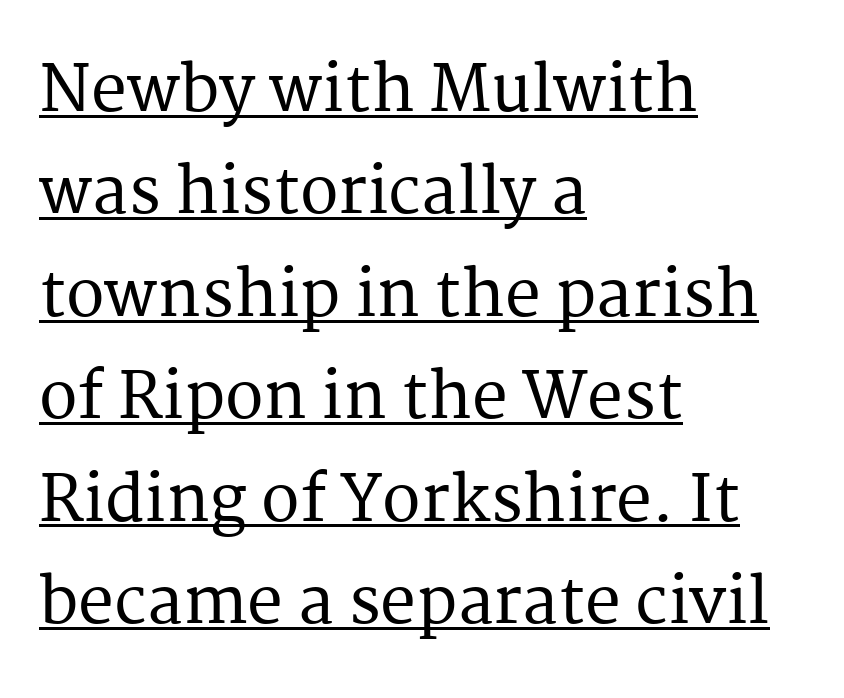
The image shows 64 px serif type, upright; set left-aligned, normal line spacing (1.6x), normal letter spacing, underlined; medium stroke contrast and a medium x-height.
